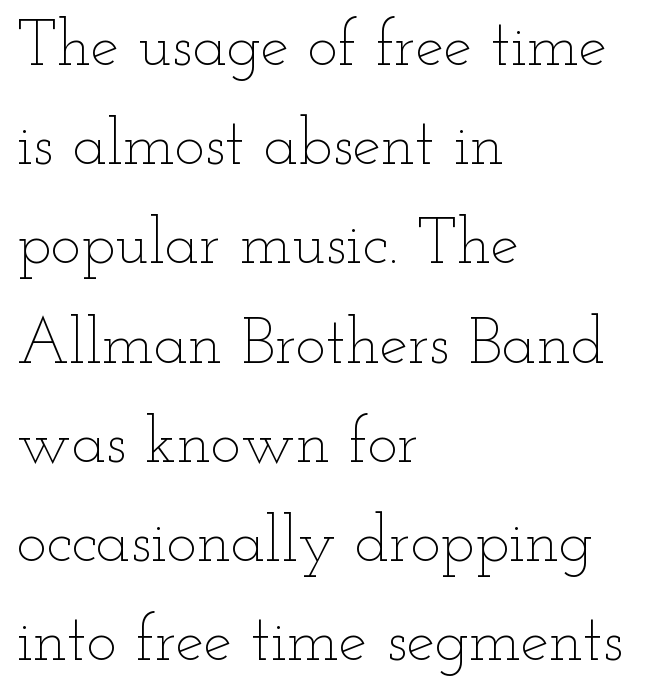
Q: Is the text bold? A: No.
Q: Is the text italic (slanted)? A: No, it is upright.
Q: Is the text underlined? A: No.
Q: How is the paragraph aligned? A: Left-aligned.
Q: Is the spacing between letters normal or unusually wide? A: Normal.
Q: Is the spacing between lines tight, normal or loose? A: Normal.
Q: Width (condensed, normal, or wide)? A: Wide.
Q: Stroke contrast? A: Low.
Q: x-height? A: Small.
Q: Monospaced? A: No.
